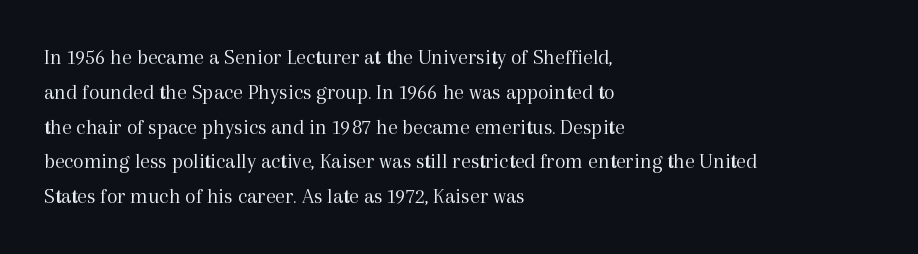
Q: Is the text bold? A: No.
Q: Is the text italic (slanted)? A: No, it is upright.
Q: Is the text underlined? A: No.
Q: How is the paragraph aligned? A: Left-aligned.
Q: Is the spacing between letters normal or unusually wide? A: Normal.
Q: Is the spacing between lines tight, normal or loose? A: Normal.
